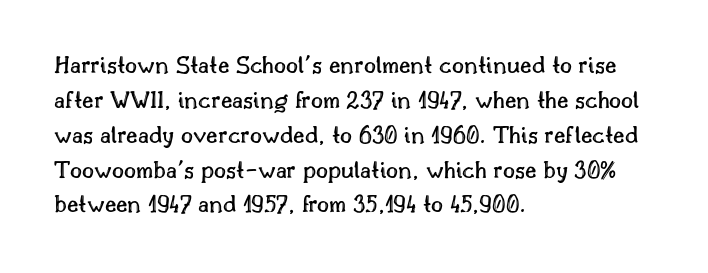
Q: Is the text italic (slanted)? A: No, it is upright.
Q: Is the text underlined? A: No.
Q: How is the paragraph aligned? A: Left-aligned.
Q: Is the spacing between letters normal or unusually wide? A: Normal.
Q: Is the spacing between lines tight, normal or loose? A: Normal.
